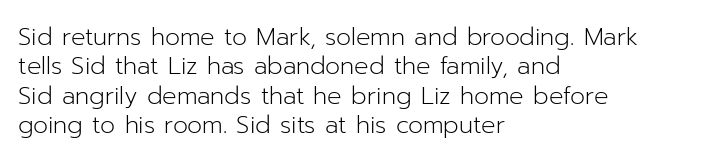
The image shows 24 px text type, upright; set left-aligned, line spacing 1.22x, normal letter spacing, not underlined.
